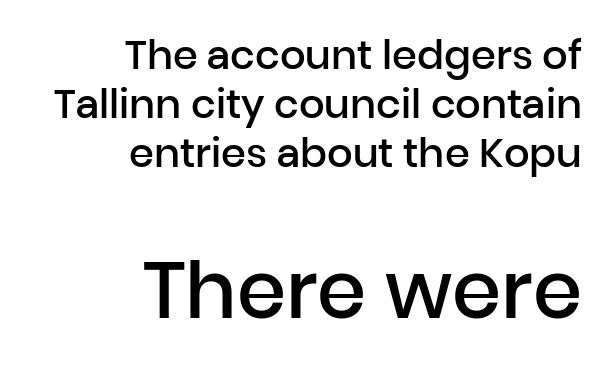
Look at the bottom of the vertical strokes: they stop flat, with no serifs. This is the in-between weight designers call semibold or demi. Horizontally, the lines are justified to the trailing edge only. This layout puts the modest block above and the oversized block below. The tracking reads as untouched default to a designer's eye. Nobody drew a line under any word here.
